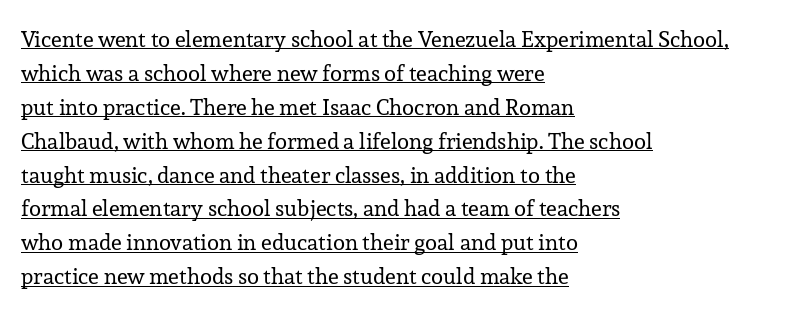
The gaps between neighbouring characters are ordinary and unremarkable. What's the leading like? Ordinary, nothing unusual. If you drew a ruler down the left edge, every line would touch it. The typography opts for an upright posture over an oblique one.
